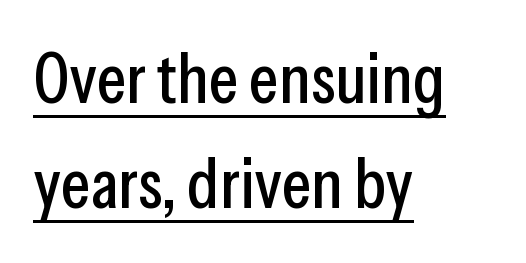
Left-aligned paragraph, ragged on the right. Each word holds together tightly as a unit, with standard inter-letter gaps. Underline: present. Regular leading. Character widths vary here, with narrow letters taking less room than wide ones. In terms of letterform style, serifs are entirely absent.
